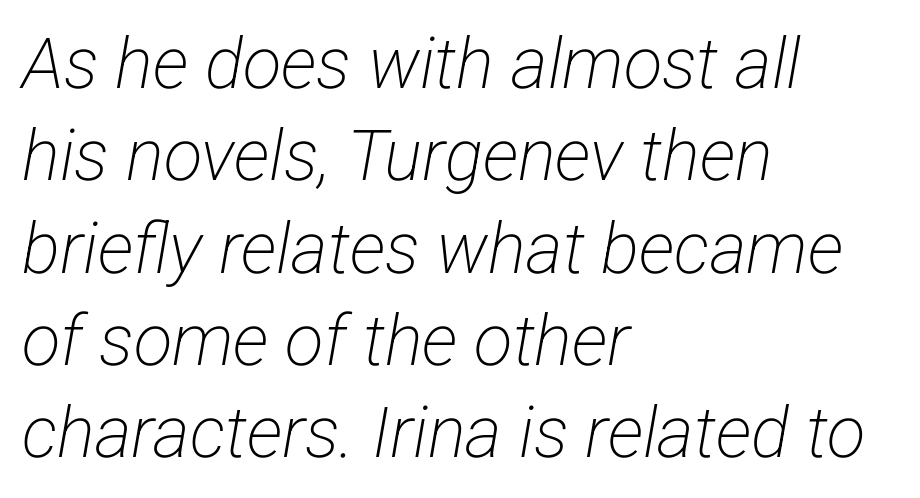
{"serif": "no", "bold": "no", "weight": "light", "width": "condensed", "stroke_contrast": "low", "x_height": "medium", "monospaced": "no", "underline": "no", "align": "left", "line_spacing": "normal", "line_spacing_ratio": 1.3, "letter_spacing": "normal", "letter_spacing_em": 0.0, "glyph_px": 71}
